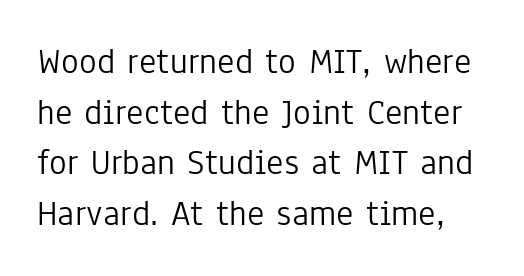
Q: Is the text bold? A: No.
Q: Is the text italic (slanted)? A: No, it is upright.
Q: Is the typeface a serif or a sans-serif typeface? A: Sans-serif.
Q: Is the text underlined? A: No.
Q: Is the spacing between letters normal or unusually wide? A: Normal.
Q: Is the spacing between lines tight, normal or loose? A: Normal.
Q: Width (condensed, normal, or wide)? A: Condensed.
Q: Stroke contrast? A: Low.
Q: x-height? A: Medium.
Q: Monospaced? A: No.
